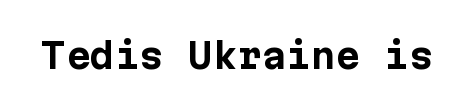
The image shows 35 px bold sans-serif type, upright; set normal letter spacing, not underlined; low stroke contrast and a medium x-height.
